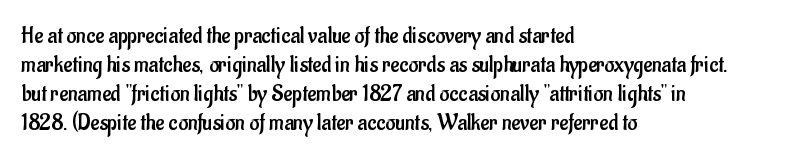
The image shows 24 px text type, upright; set left-aligned, line spacing 1.21x, normal letter spacing, not underlined.
